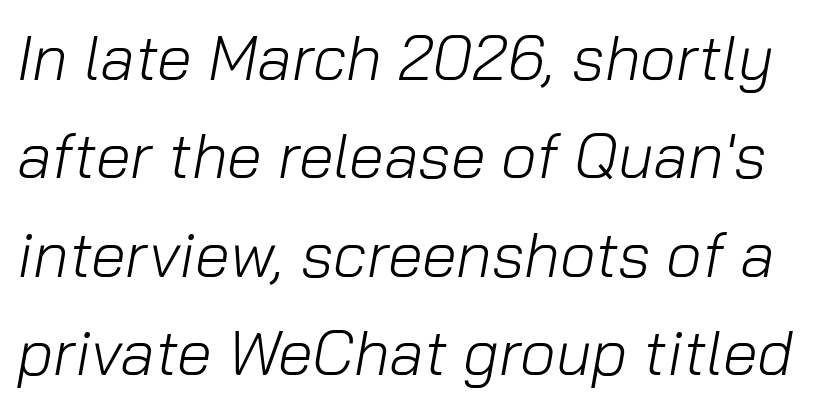
The image shows 63 px light type, italic (leaning right); set normal line spacing (1.56x), normal letter spacing, not underlined; low stroke contrast and a medium x-height.
